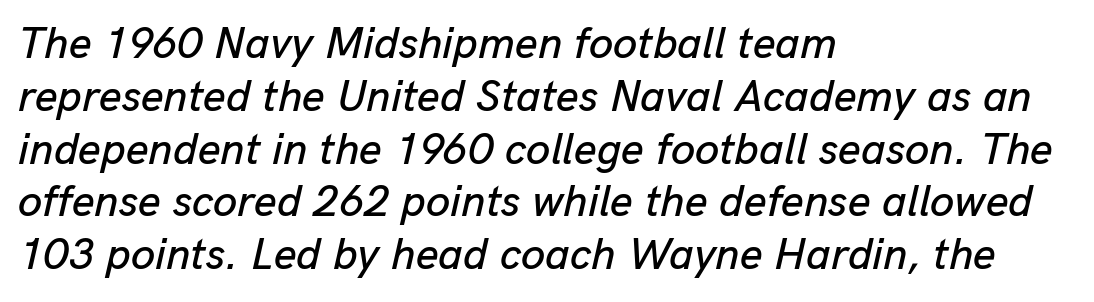
The image shows 44 px text type, italic (leaning right); set left-aligned, line spacing 1.2x, normal letter spacing, not underlined; low stroke contrast and a medium x-height.
